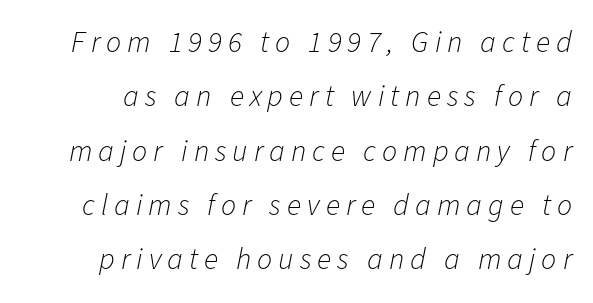
The image shows 30 px light type, italic (leaning right); set line spacing 1.81x, unusually wide letter spacing (+0.2 em), not underlined; low stroke contrast and a medium x-height.
